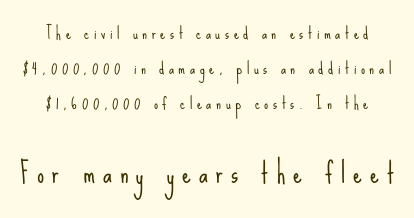
The image shows 28 px light, condensed sans-serif type, upright; set centered, loose line spacing (2.19x), unusually wide letter spacing (+0.29 em), not underlined; the second (bottom) block is 1.75x larger; low stroke contrast and a small x-height.
